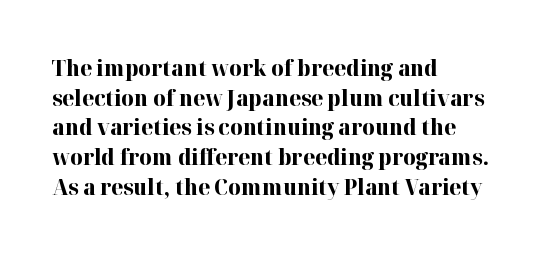
Q: Is the text bold? A: Yes.
Q: Is the text italic (slanted)? A: No, it is upright.
Q: Is the text underlined? A: No.
Q: How is the paragraph aligned? A: Left-aligned.
Q: Is the spacing between letters normal or unusually wide? A: Normal.
Q: Is the spacing between lines tight, normal or loose? A: Normal.
